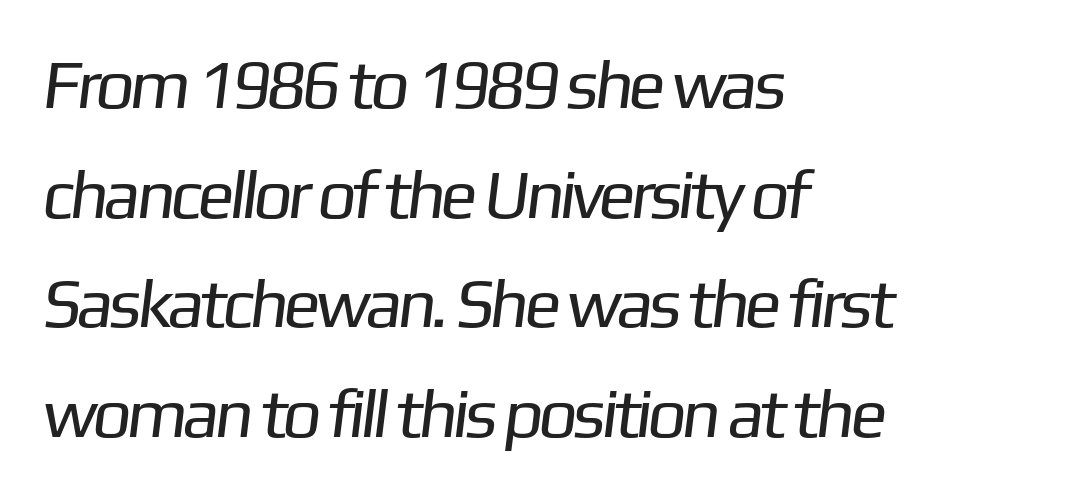
{"serif": "no", "bold": "no", "weight": "regular", "width": "normal", "stroke_contrast": "low", "x_height": "medium", "monospaced": "no", "underline": "no", "align": "left", "line_spacing": "normal", "line_spacing_ratio": 1.59, "letter_spacing": "normal", "letter_spacing_em": 0.0, "glyph_px": 69}
